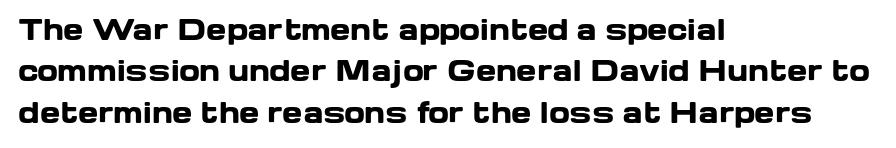
Q: Is the text bold? A: Yes.
Q: Is the text italic (slanted)? A: No, it is upright.
Q: Is the text underlined? A: No.
Q: How is the paragraph aligned? A: Left-aligned.
Q: Is the spacing between letters normal or unusually wide? A: Normal.
Q: Is the spacing between lines tight, normal or loose? A: Normal.
